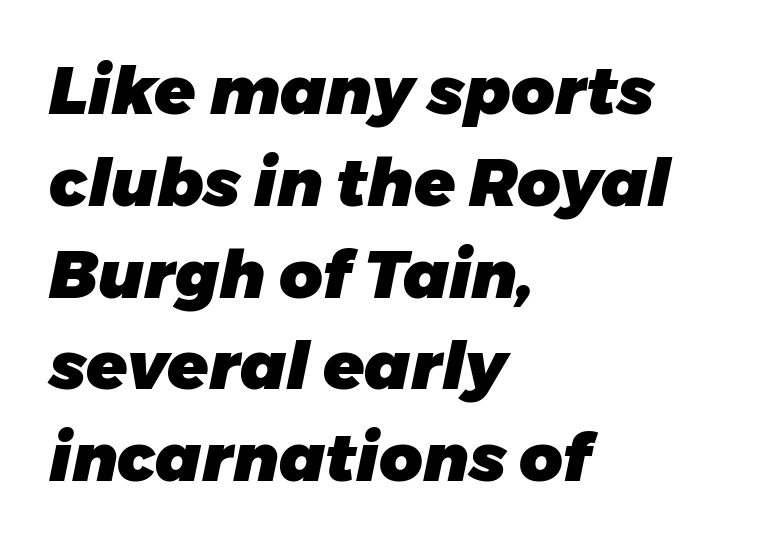
Each line starts at the same left margin while the right side varies. Students, note that the glyphs here touch the page at normal intervals. This is oblique type, the kind used for emphasis or titles. What weight is shown? A full bold with thick strokes. The face used here is proportionally spaced, like ordinary book or web type.
